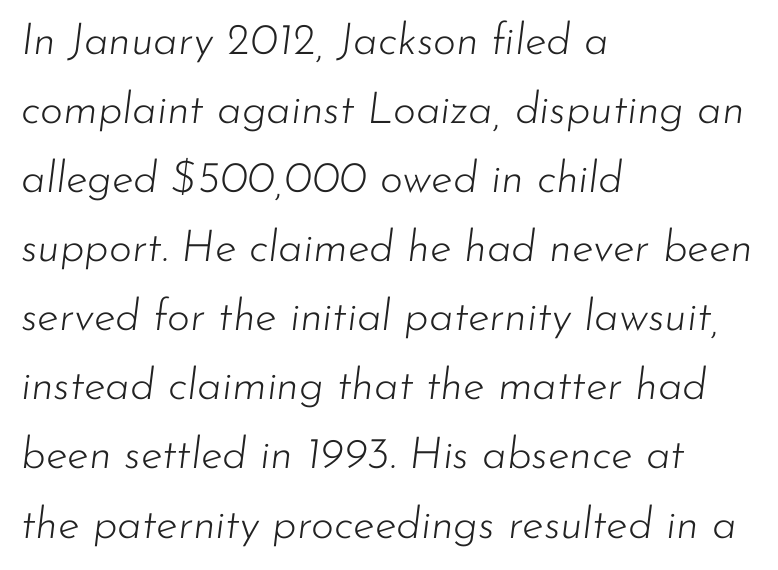
Left-aligned paragraph, ragged on the right. Has an underline been added? It has not. No heavy texture on the line: the type isn't bold. Here the designer chose a conventional face with non-uniform glyph widths. Italic: yes, the glyphs are oblique. Tracking value appears to be zero — textbook default spacing.
